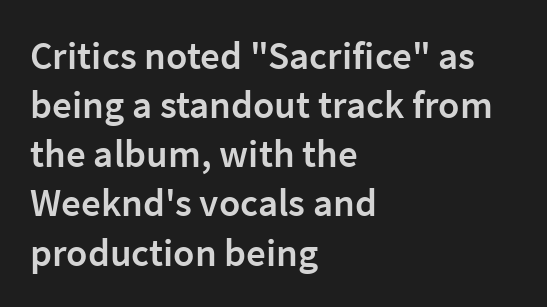
{"serif": "no", "italic": "no", "bold": "semi", "weight": "semibold", "width": "normal", "stroke_contrast": "low", "x_height": "medium", "monospaced": "no", "underline": "no", "align": "left", "line_spacing": "normal", "line_spacing_ratio": 1.26, "letter_spacing": "normal", "letter_spacing_em": 0.0, "glyph_px": 39}
